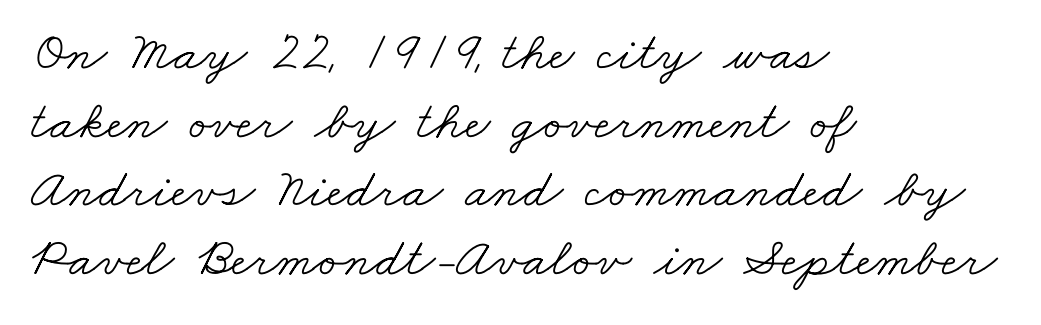
A normal amount of white space separates one row of letters from the next. The rendering shows small feet on the letterforms — a serif design. Plain, unruled lines of type. The line texture is even and compact thanks to regular tracking.
